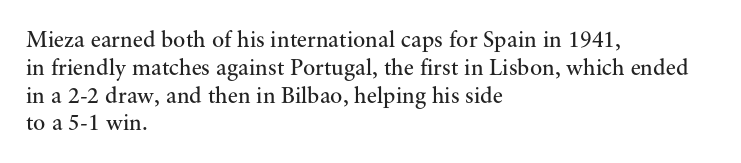
The image shows 23 px text type, upright; set left-aligned, line spacing 1.21x, normal letter spacing, not underlined.
